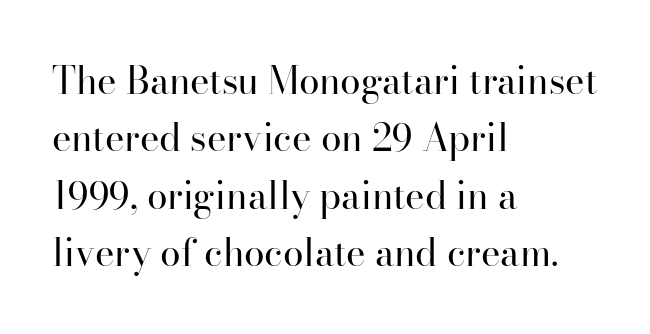
The image shows 37 px regular-weight serif type, upright; set left-aligned, normal line spacing (1.55x), normal letter spacing, not underlined; high stroke contrast and a small x-height.
